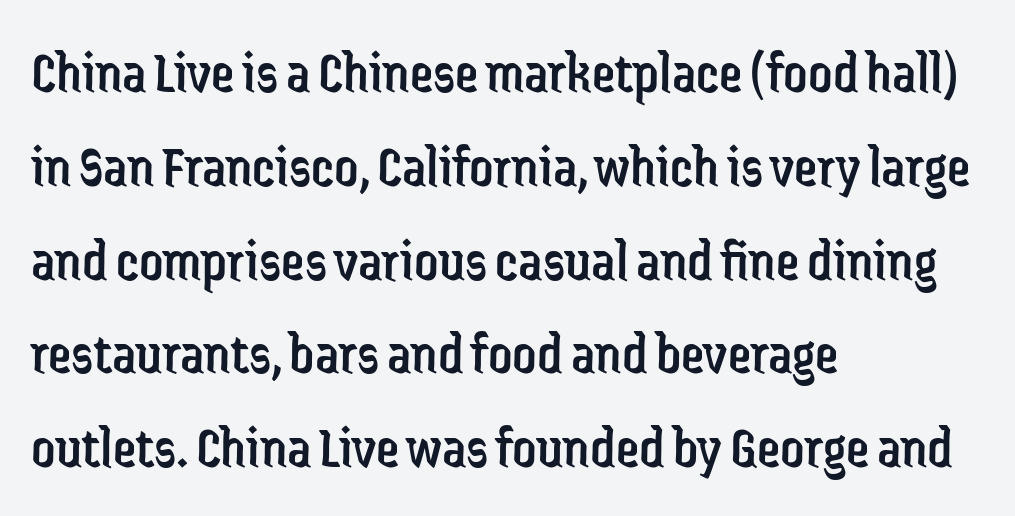
Q: Is the text bold? A: No.
Q: Is the text italic (slanted)? A: No, it is upright.
Q: Is the typeface a serif or a sans-serif typeface? A: Sans-serif.
Q: Is the text underlined? A: No.
Q: How is the paragraph aligned? A: Left-aligned.
Q: Is the spacing between letters normal or unusually wide? A: Normal.
Q: Is the spacing between lines tight, normal or loose? A: Normal.
Q: Width (condensed, normal, or wide)? A: Condensed.
Q: Stroke contrast? A: Low.
Q: x-height? A: Medium.
Q: Monospaced? A: No.
